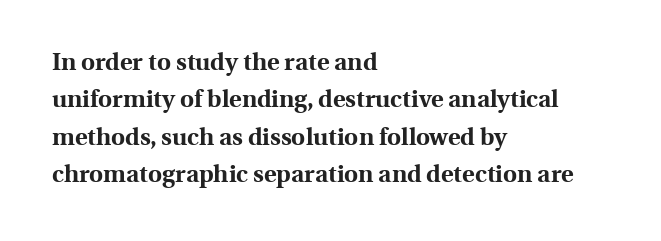
The image shows 24 px bold type, upright; set left-aligned, normal line spacing (1.56x), normal letter spacing, not underlined.
